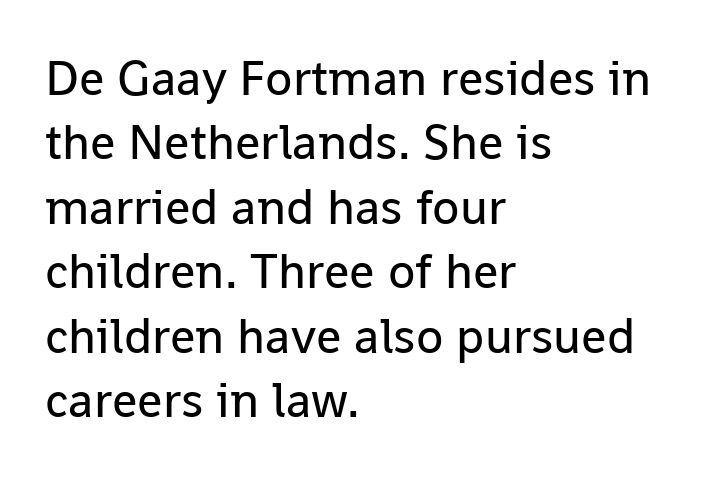
Q: Is the text bold? A: No.
Q: Is the text italic (slanted)? A: No, it is upright.
Q: Is the typeface a serif or a sans-serif typeface? A: Sans-serif.
Q: Is the text underlined? A: No.
Q: How is the paragraph aligned? A: Left-aligned.
Q: Is the spacing between letters normal or unusually wide? A: Normal.
Q: Is the spacing between lines tight, normal or loose? A: Normal.
Q: Width (condensed, normal, or wide)? A: Normal.
Q: Stroke contrast? A: Low.
Q: x-height? A: Medium.
Q: Monospaced? A: No.
